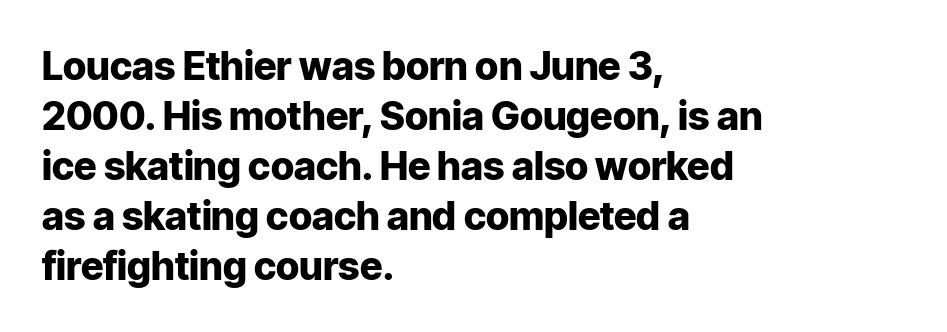
Underlining? Definitely not there. The letters are bold, with thick, heavy strokes. Italic: no, the glyphs are upright roman. Is the letter spacing exaggerated? No — it looks like the ordinary default. Looks like regular typesetting: each glyph gets only the width it needs.
